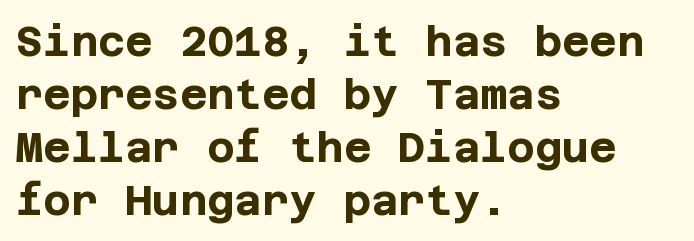
The image shows 42 px bold sans-serif type, upright; set left-aligned, normal line spacing (1.26x), normal letter spacing, not underlined; low stroke contrast and a large x-height.
